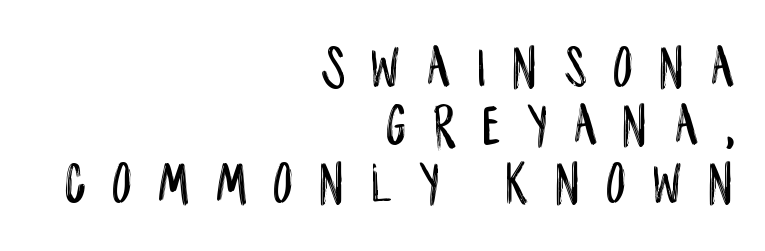
The face used here is proportionally spaced, like ordinary book or web type. The typeface chosen for these lines omits serifs. Layout note: lines flush right. Descenders hang freely into open space.
